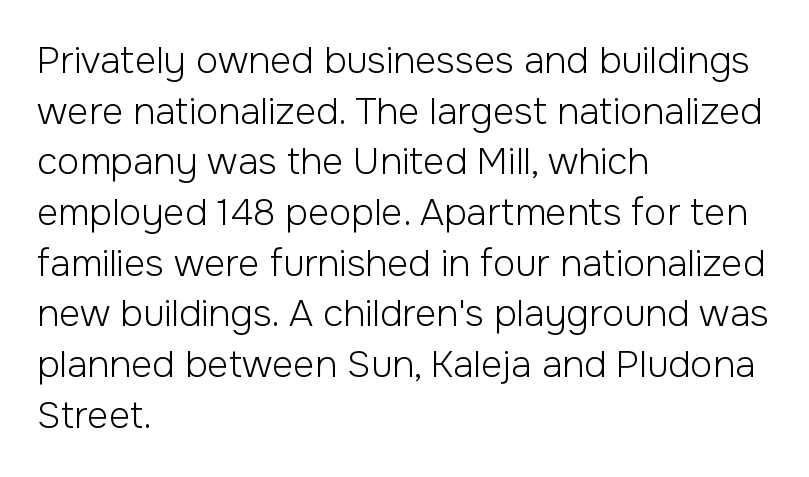
{"serif": "no", "italic": "no", "bold": "no", "weight": "light", "width": "normal", "stroke_contrast": "low", "x_height": "medium", "monospaced": "no", "underline": "no", "align": "left", "line_spacing": "normal", "line_spacing_ratio": 1.37, "letter_spacing": "normal", "letter_spacing_em": 0.0, "glyph_px": 37}
